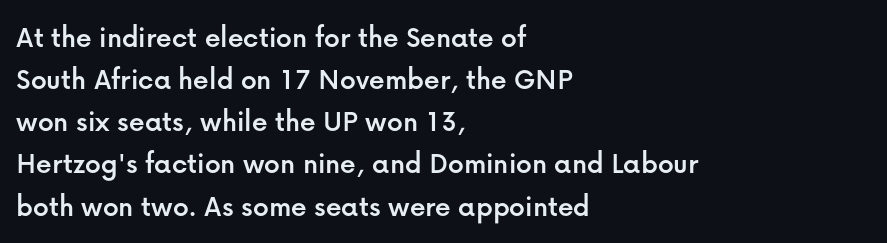
Tracking value appears to be zero — textbook default spacing. Honestly, there is no underline to notice here at all. Do the characters align in a grid? No, the font is proportional. All the whitespace from short lines collects on the right.
